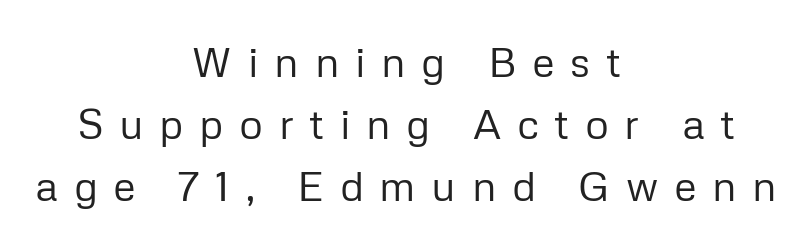
Q: Is the text bold? A: No.
Q: Is the text italic (slanted)? A: No, it is upright.
Q: Is the typeface a serif or a sans-serif typeface? A: Sans-serif.
Q: Is the text underlined? A: No.
Q: How is the paragraph aligned? A: Centered.
Q: Is the spacing between letters normal or unusually wide? A: Unusually wide.
Q: Is the spacing between lines tight, normal or loose? A: Normal.
Q: Width (condensed, normal, or wide)? A: Normal.
Q: Stroke contrast? A: Low.
Q: x-height? A: Medium.
Q: Monospaced? A: No.
